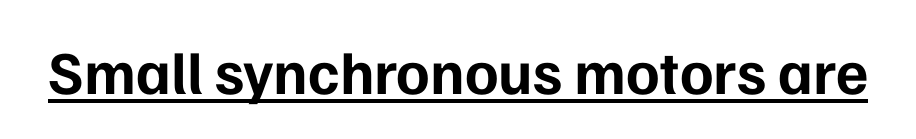
The image shows 61 px bold sans-serif type, upright; set normal letter spacing, underlined; low stroke contrast and a medium x-height.
